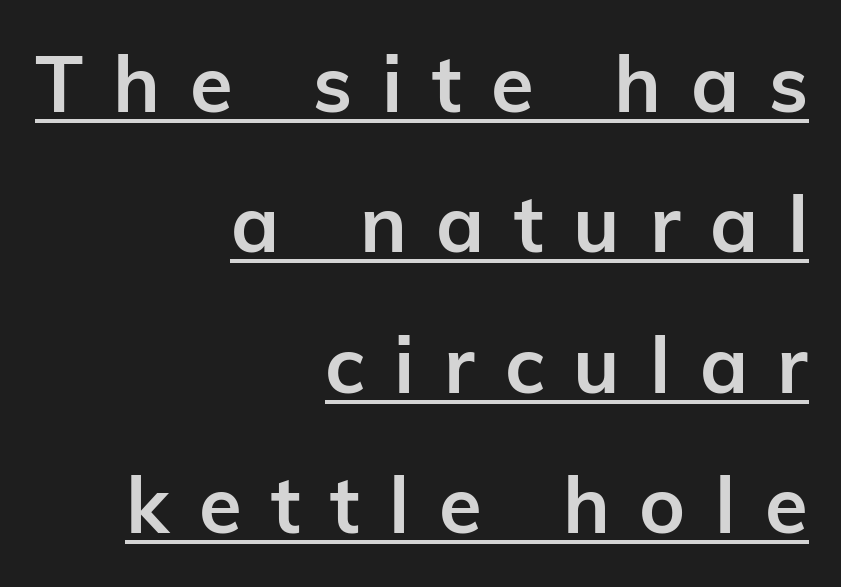
The image shows 78 px semibold sans-serif type, upright; set right-aligned, line spacing 1.8x, unusually wide letter spacing (+0.38 em), underlined; low stroke contrast and a medium x-height.
